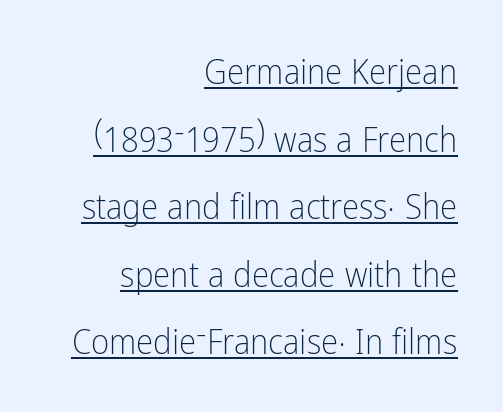
{"serif": "no", "italic": "no", "bold": "no", "weight": "light", "width": "condensed", "stroke_contrast": "low", "x_height": "medium", "monospaced": "no", "underline": "yes", "align": "right", "line_spacing": "loose", "line_spacing_ratio": 1.93, "letter_spacing": "normal", "letter_spacing_em": 0.0, "glyph_px": 35}
